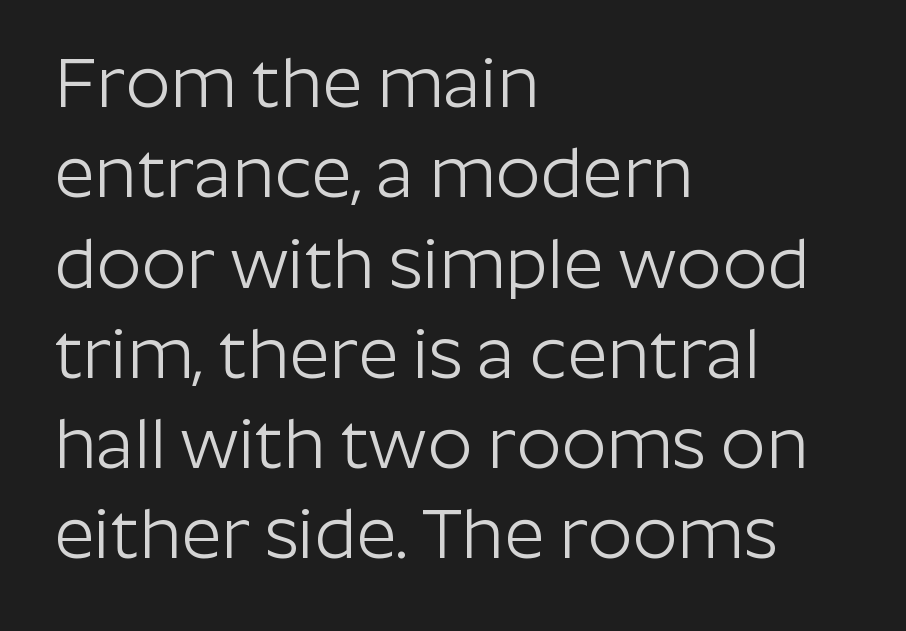
{"serif": "no", "italic": "no", "bold": "no", "weight": "light", "width": "normal", "stroke_contrast": "low", "x_height": "medium", "monospaced": "no", "underline": "no", "align": "left", "line_spacing": "normal", "line_spacing_ratio": 1.29, "letter_spacing": "normal", "letter_spacing_em": 0.0, "glyph_px": 70}
